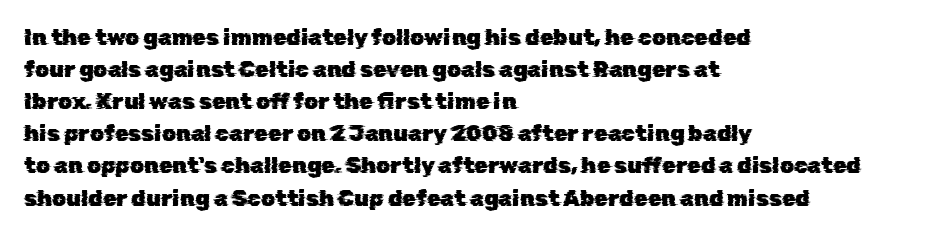
Q: Is the text underlined? A: No.
Q: How is the paragraph aligned? A: Left-aligned.
Q: Is the spacing between letters normal or unusually wide? A: Normal.
Q: Is the spacing between lines tight, normal or loose? A: Normal.
